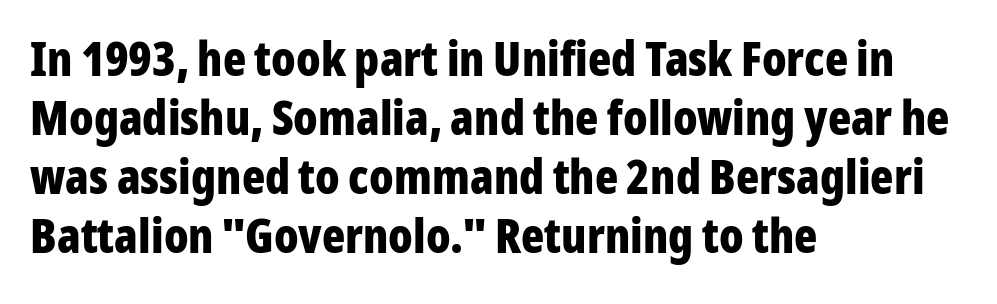
Q: Is the text bold? A: Yes.
Q: Is the text italic (slanted)? A: No, it is upright.
Q: Is the typeface a serif or a sans-serif typeface? A: Sans-serif.
Q: Is the text underlined? A: No.
Q: How is the paragraph aligned? A: Left-aligned.
Q: Is the spacing between letters normal or unusually wide? A: Normal.
Q: Width (condensed, normal, or wide)? A: Condensed.
Q: Stroke contrast? A: Low.
Q: x-height? A: Medium.
Q: Monospaced? A: No.
